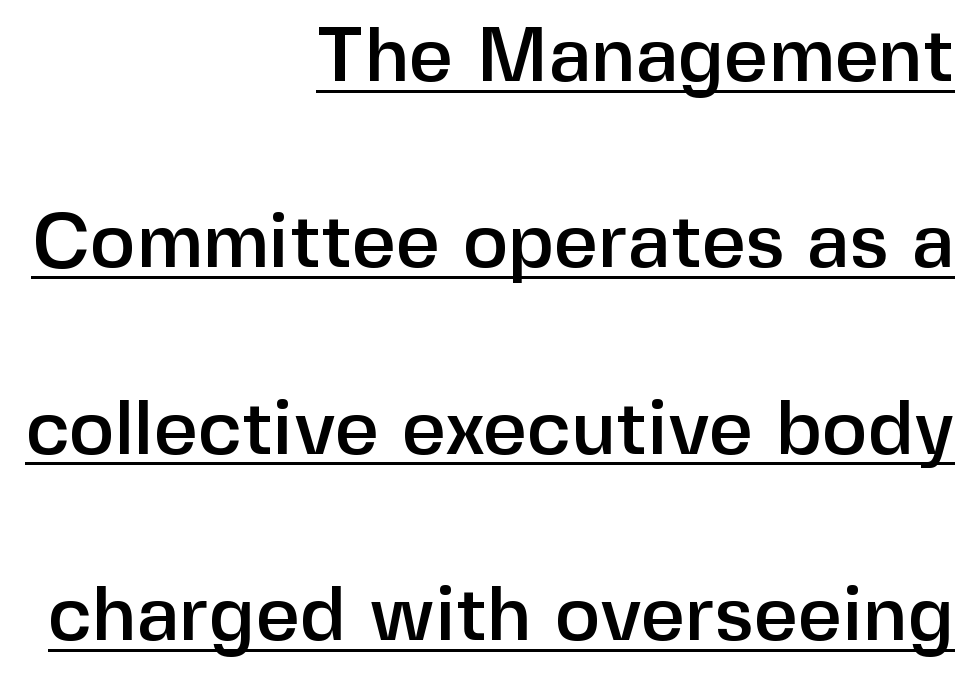
{"serif": "no", "italic": "no", "width": "normal", "stroke_contrast": "low", "x_height": "medium", "monospaced": "no", "underline": "yes", "align": "right", "line_spacing": "loose", "line_spacing_ratio": 2.42, "letter_spacing": "normal", "letter_spacing_em": 0.0, "glyph_px": 77}
